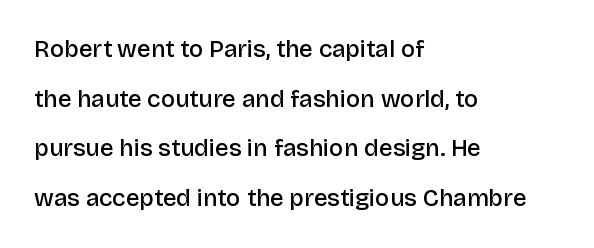
{"italic": "no", "bold": "semi", "underline": "no", "align": "left", "line_spacing": "loose", "line_spacing_ratio": 2.07, "letter_spacing": "normal", "letter_spacing_em": 0.0, "glyph_px": 24}
